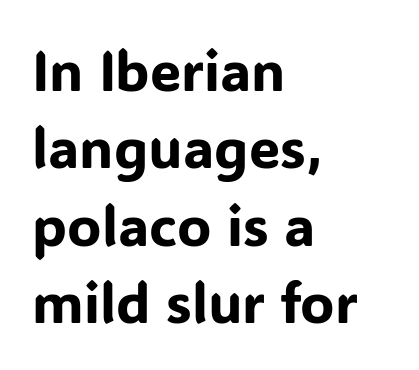
What kind of face is this? One without serifs — a sans. Visually the block forms a straight wall on the left and a jagged coastline on the right. This sample keeps an unexceptional amount of space between lines. The foot of each line stays bare and open. These lines keep a tight, regular rhythm from letter to letter.
